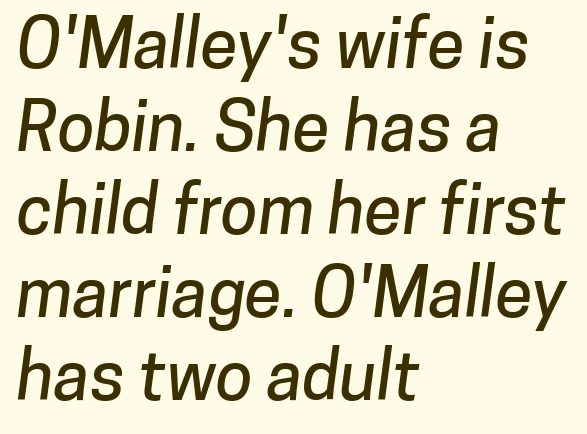
Letterform terminals end flat and unadorned throughout the passage. The tracking reads as untouched default to a designer's eye. Just letters on the line, the space beneath them empty. This sample has the flowing, uneven cadence of proportional lettering. These lines stack with their left ends in a neat column.
